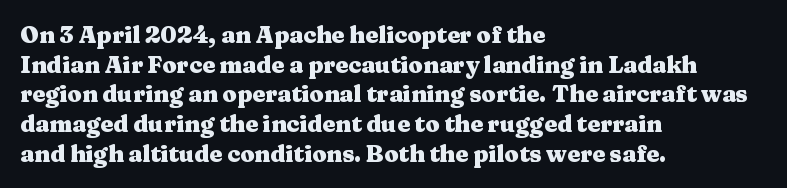
The image shows 23 px bold type, upright; set left-aligned, normal line spacing (1.29x), normal letter spacing, not underlined.
